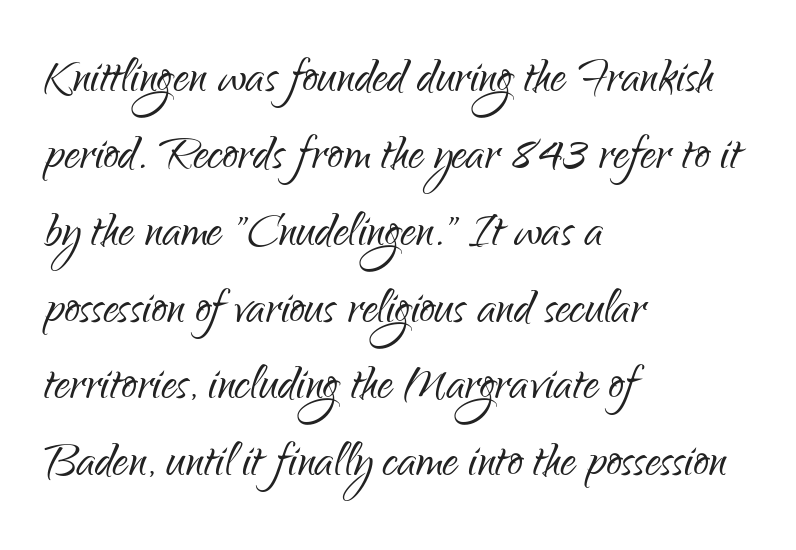
Q: Is the text bold? A: No.
Q: Is the text italic (slanted)? A: Yes.
Q: Is the typeface a serif or a sans-serif typeface? A: Sans-serif.
Q: Is the text underlined? A: No.
Q: How is the paragraph aligned? A: Left-aligned.
Q: Is the spacing between letters normal or unusually wide? A: Normal.
Q: Is the spacing between lines tight, normal or loose? A: Normal.
Q: Width (condensed, normal, or wide)? A: Condensed.
Q: Stroke contrast? A: Low.
Q: x-height? A: Small.
Q: Monospaced? A: No.
